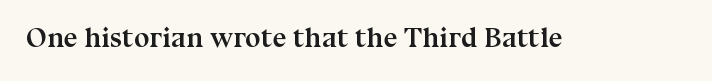
The rendering uses a bold face; every stroke is thick and dark. The space beneath each line is pristine and unruled. The letters advance in unequal steps, a hallmark of proportional type. Does the type have serifs? Yes, each stem ends in a small foot. Nobody touched the tracking dial on this one.
